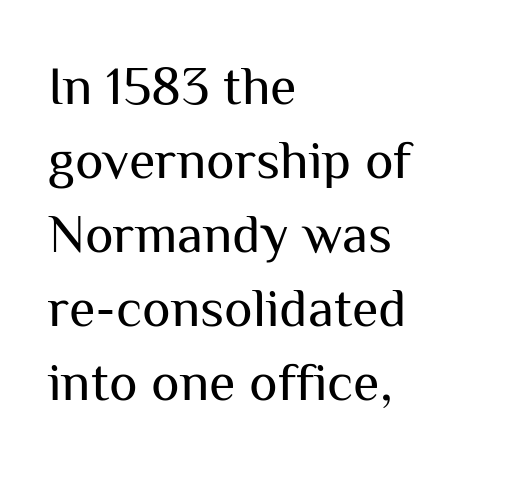
Q: Is the text bold? A: No.
Q: Is the text italic (slanted)? A: No, it is upright.
Q: Is the typeface a serif or a sans-serif typeface? A: Sans-serif.
Q: Is the text underlined? A: No.
Q: How is the paragraph aligned? A: Left-aligned.
Q: Is the spacing between letters normal or unusually wide? A: Normal.
Q: Is the spacing between lines tight, normal or loose? A: Normal.
Q: Width (condensed, normal, or wide)? A: Normal.
Q: Stroke contrast? A: Medium.
Q: x-height? A: Medium.
Q: Monospaced? A: No.
